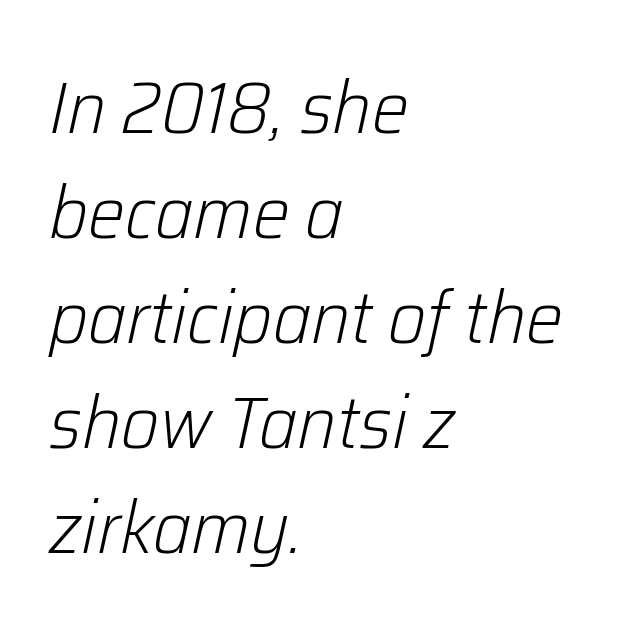
Q: Is the text bold? A: No.
Q: Is the text italic (slanted)? A: Yes, it leans right by about 12 degrees.
Q: Is the text underlined? A: No.
Q: How is the paragraph aligned? A: Left-aligned.
Q: Is the spacing between letters normal or unusually wide? A: Normal.
Q: Is the spacing between lines tight, normal or loose? A: Normal.
Q: Width (condensed, normal, or wide)? A: Normal.
Q: Stroke contrast? A: Low.
Q: x-height? A: Medium.
Q: Monospaced? A: No.
